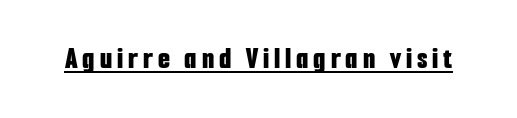
This sample uses an upright cut, with every glyph sitting square on the baseline. You'd pick this weight for a headline — it's a proper bold. I'd call this a sans setting — the letters go barefoot. These characters rest on top of a visible drawn line.
